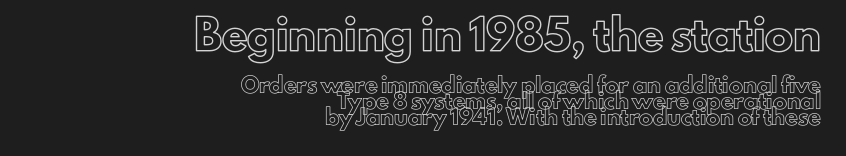
Q: Is the text italic (slanted)? A: No, it is upright.
Q: Is the text underlined? A: No.
Q: How is the paragraph aligned? A: Right-aligned.
Q: Is the spacing between letters normal or unusually wide? A: Normal.
Q: Which block of text is set in a larger size, the first (top) or the second (bottom)? A: The first (top) one.
Q: Width (condensed, normal, or wide)? A: Normal.
Q: x-height? A: Small.
Q: Monospaced? A: No.
